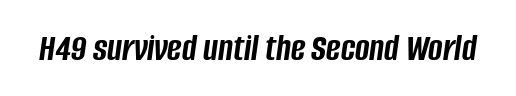
Q: Is the text bold? A: Yes.
Q: Is the text italic (slanted)? A: Yes, it leans right by about 8 degrees.
Q: Is the text underlined? A: No.
Q: Is the spacing between letters normal or unusually wide? A: Normal.
Q: Width (condensed, normal, or wide)? A: Condensed.
Q: Stroke contrast? A: Low.
Q: x-height? A: Large.
Q: Monospaced? A: No.
